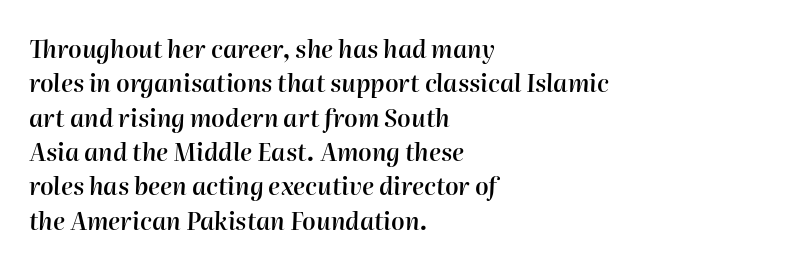
Q: Is the text bold? A: Semi-bold.
Q: Is the text italic (slanted)? A: Yes, it leans right by about 2 degrees.
Q: Is the text underlined? A: No.
Q: How is the paragraph aligned? A: Left-aligned.
Q: Is the spacing between letters normal or unusually wide? A: Normal.
Q: Is the spacing between lines tight, normal or loose? A: Normal.
